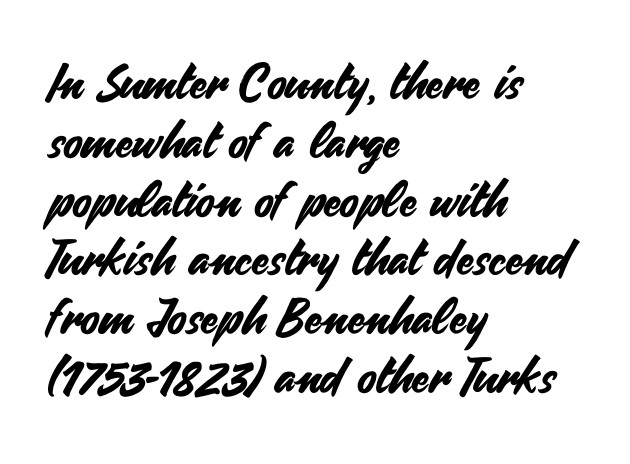
A typesetter would call this zero additional tracking. Varying glyph widths throughout — classic text-font behaviour. The typesetter chose a ragged-right arrangement here. Plain, unruled lines of type.
